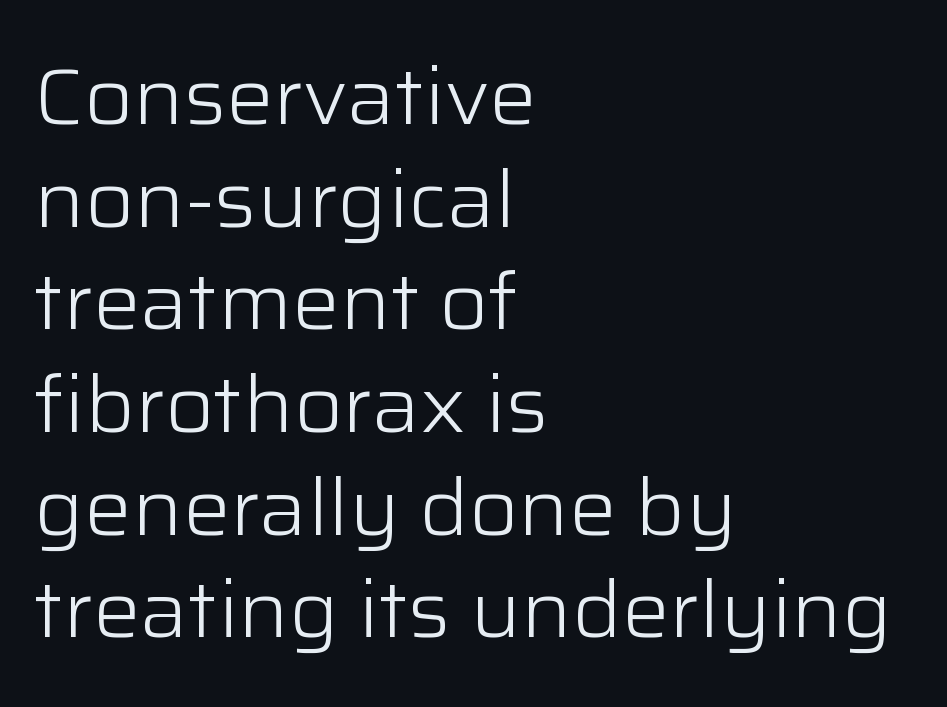
Do the letters lean? They stand straight. The area under the type is left untouched. Varying glyph widths throughout — classic text-font behaviour. Stems here are at most as thick as an everyday book face. The passage shown is typeset with a sans-serif family. Caption: multi-line text, flush left, ragged right.
